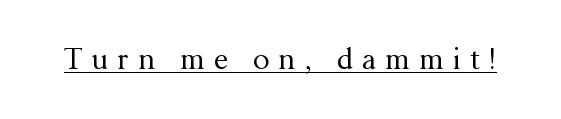
The image shows 29 px regular-weight serif type, upright; set unusually wide letter spacing (+0.31 em), underlined; medium stroke contrast and a medium x-height.
